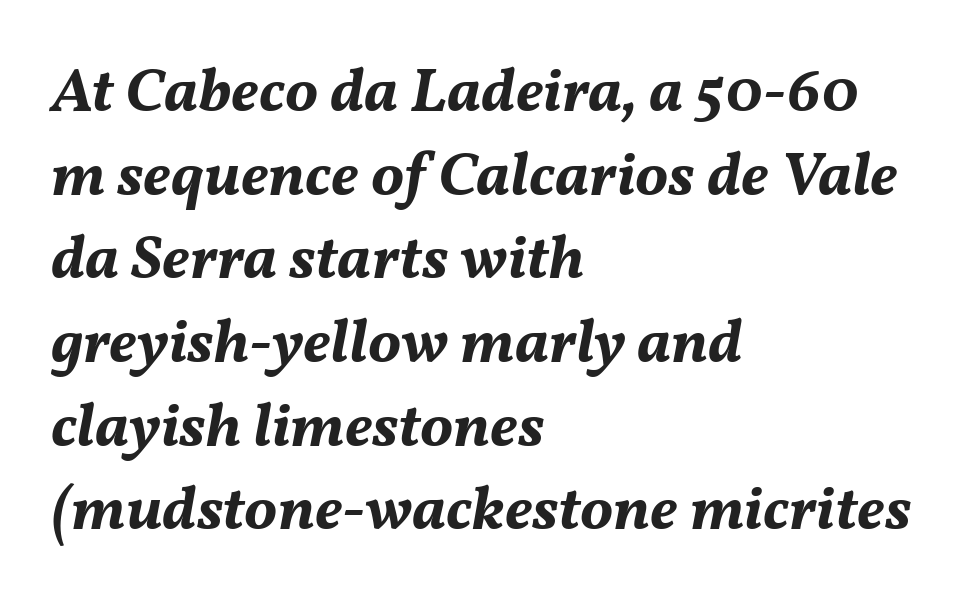
Q: Is the text bold? A: Yes.
Q: Is the text italic (slanted)? A: Yes, it leans right by about 11 degrees.
Q: Is the text underlined? A: No.
Q: How is the paragraph aligned? A: Left-aligned.
Q: Is the spacing between letters normal or unusually wide? A: Normal.
Q: Is the spacing between lines tight, normal or loose? A: Normal.
Q: Width (condensed, normal, or wide)? A: Normal.
Q: Stroke contrast? A: Medium.
Q: x-height? A: Medium.
Q: Monospaced? A: No.
